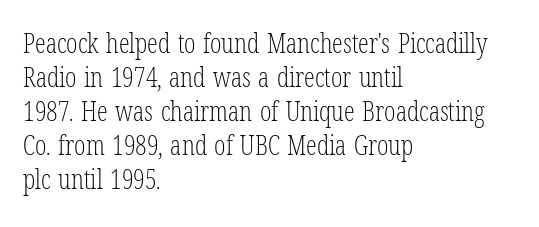
{"italic": "no", "bold": "no", "underline": "no", "align": "left", "line_spacing": "normal", "line_spacing_ratio": 1.26, "letter_spacing": "normal", "letter_spacing_em": 0.0, "glyph_px": 27}
